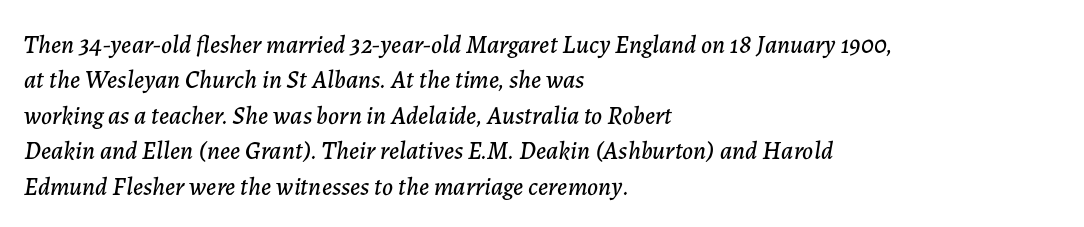
Rule under the text: the space is simply empty. In terms of leading, this rendering sits right in the middle. This rendering uses left alignment, leaving the right contour irregular. Here the glyphs are tracked normally, forming tight word shapes. Slanted lettering throughout.
